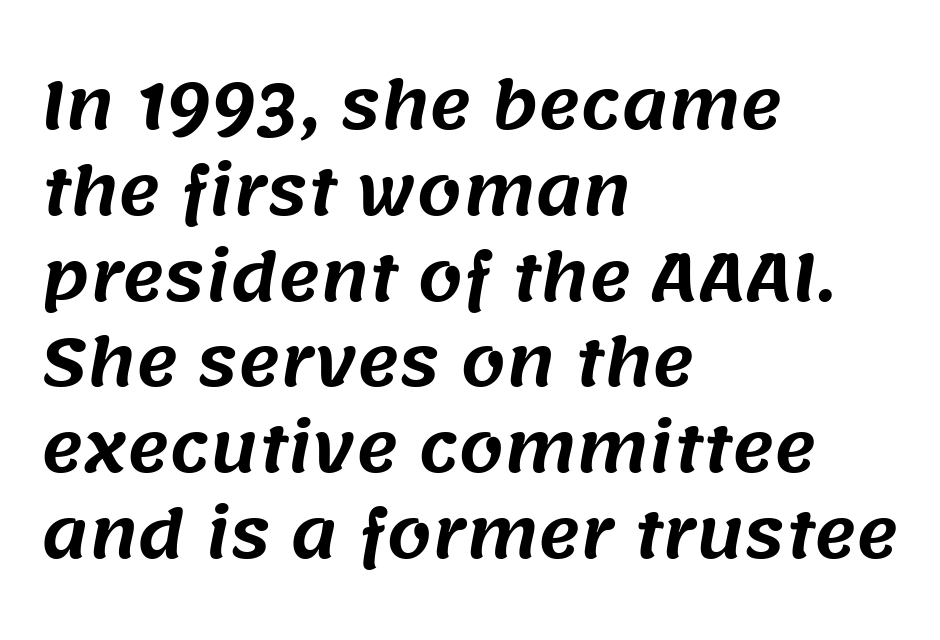
Q: Is the typeface a serif or a sans-serif typeface? A: Sans-serif.
Q: Is the text underlined? A: No.
Q: How is the paragraph aligned? A: Left-aligned.
Q: Is the spacing between letters normal or unusually wide? A: Normal.
Q: Is the spacing between lines tight, normal or loose? A: Normal.
Q: Width (condensed, normal, or wide)? A: Normal.
Q: Stroke contrast? A: Medium.
Q: x-height? A: Large.
Q: Monospaced? A: No.
